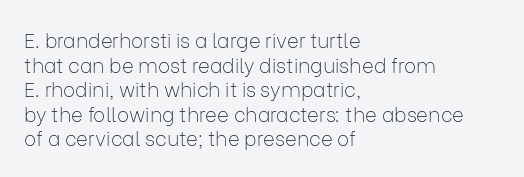
The image shows 20 px text type, upright; set left-aligned, line spacing 1.23x, normal letter spacing, not underlined.
